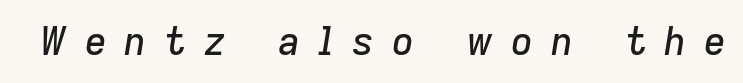
{"italic": "yes", "lean": "right", "slant_degrees": 9, "width": "normal", "stroke_contrast": "low", "x_height": "medium", "monospaced": "no", "underline": "no", "letter_spacing": "wide", "letter_spacing_em": 0.47, "glyph_px": 38}
